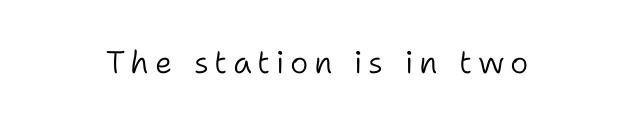
Q: Is the text bold? A: No.
Q: Is the text italic (slanted)? A: No, it is upright.
Q: Is the typeface a serif or a sans-serif typeface? A: Sans-serif.
Q: Is the text underlined? A: No.
Q: Width (condensed, normal, or wide)? A: Normal.
Q: Stroke contrast? A: Low.
Q: x-height? A: Medium.
Q: Monospaced? A: No.
